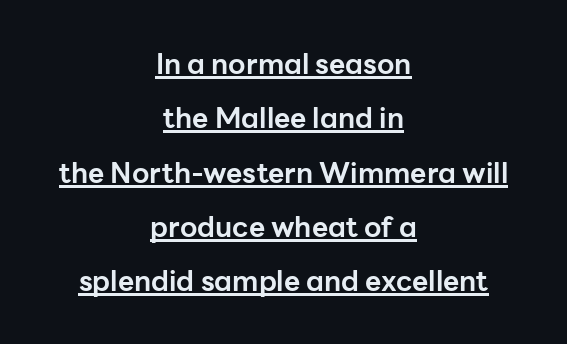
{"serif": "no", "italic": "no", "bold": "yes", "weight": "bold", "width": "normal", "stroke_contrast": "low", "x_height": "medium", "monospaced": "no", "underline": "yes", "align": "center", "line_spacing": "loose", "line_spacing_ratio": 1.94, "letter_spacing": "normal", "letter_spacing_em": 0.0, "glyph_px": 28}
